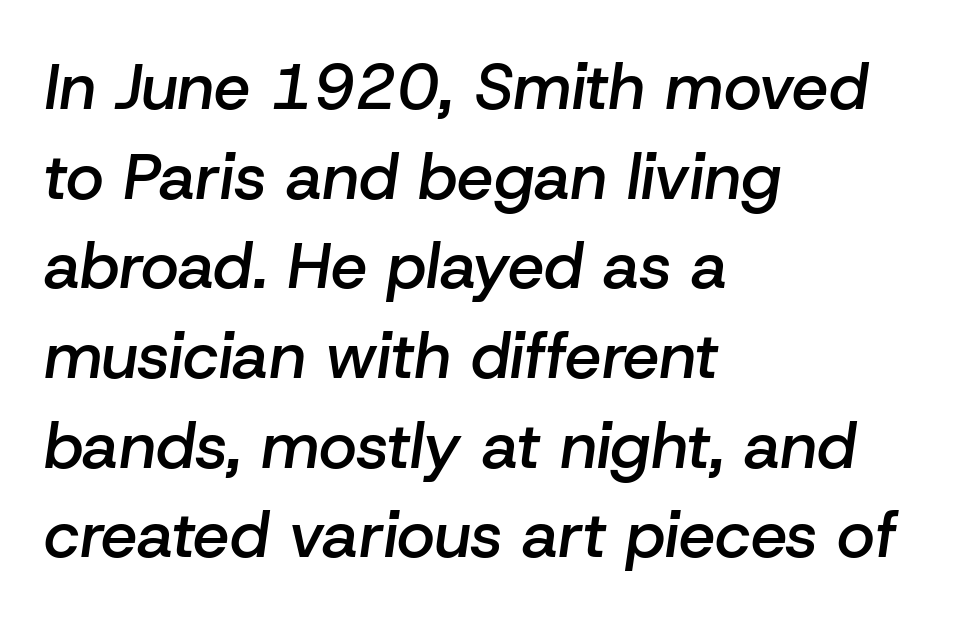
Q: Is the text bold? A: Semi-bold.
Q: Is the text italic (slanted)? A: Yes, it leans right by about 8 degrees.
Q: Is the text underlined? A: No.
Q: How is the paragraph aligned? A: Left-aligned.
Q: Is the spacing between letters normal or unusually wide? A: Normal.
Q: Is the spacing between lines tight, normal or loose? A: Normal.
Q: Width (condensed, normal, or wide)? A: Normal.
Q: Stroke contrast? A: Low.
Q: x-height? A: Medium.
Q: Monospaced? A: No.
